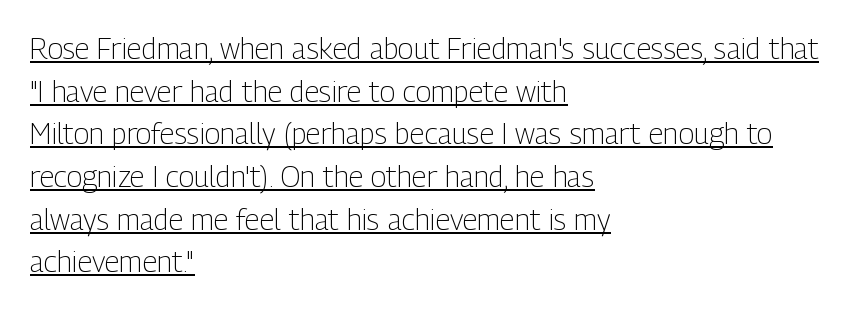
{"serif": "no", "italic": "no", "bold": "no", "weight": "light", "width": "condensed", "stroke_contrast": "low", "x_height": "medium", "monospaced": "no", "underline": "yes", "align": "left", "line_spacing": "normal", "line_spacing_ratio": 1.47, "letter_spacing": "normal", "letter_spacing_em": 0.0, "glyph_px": 29}
